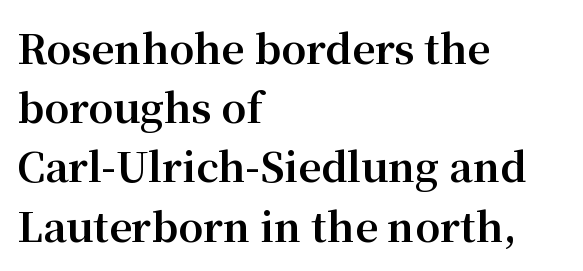
The image shows 40 px bold serif type, upright; set left-aligned, normal line spacing (1.48x), normal letter spacing, not underlined; medium stroke contrast and a medium x-height.
